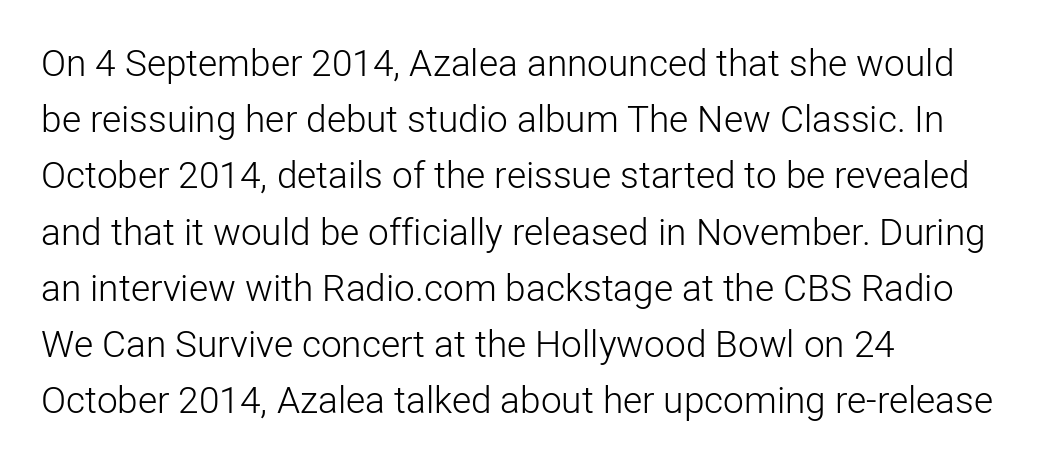
{"serif": "no", "italic": "no", "bold": "no", "weight": "light", "width": "normal", "stroke_contrast": "low", "x_height": "medium", "monospaced": "no", "underline": "no", "align": "left", "line_spacing": "normal", "line_spacing_ratio": 1.52, "letter_spacing": "normal", "letter_spacing_em": 0.0, "glyph_px": 37}
